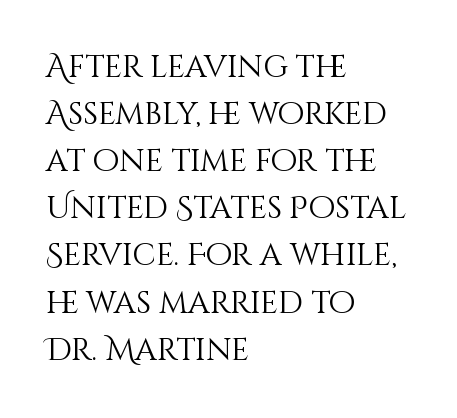
{"italic": "no", "bold": "no", "weight": "light", "width": "normal", "stroke_contrast": "medium", "x_height": "large", "monospaced": "no", "underline": "no", "align": "left", "line_spacing": "normal", "line_spacing_ratio": 1.52, "letter_spacing": "normal", "letter_spacing_em": 0.0, "glyph_px": 31}
